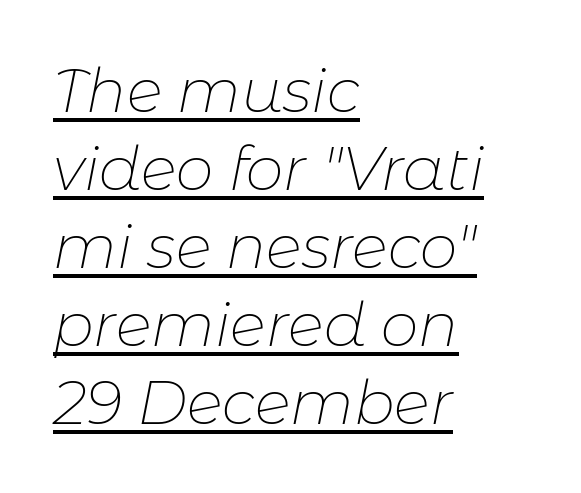
Q: Is the text bold? A: No.
Q: Is the text italic (slanted)? A: Yes, it leans right by about 11 degrees.
Q: Is the text underlined? A: Yes.
Q: How is the paragraph aligned? A: Left-aligned.
Q: Is the spacing between letters normal or unusually wide? A: Normal.
Q: Is the spacing between lines tight, normal or loose? A: Normal.
Q: Width (condensed, normal, or wide)? A: Normal.
Q: Stroke contrast? A: Low.
Q: x-height? A: Medium.
Q: Monospaced? A: No.
